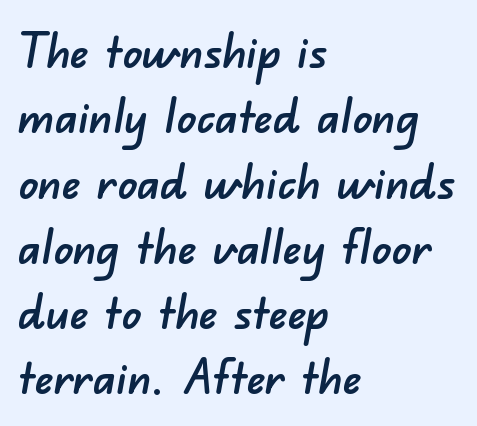
The image shows 48 px sans-serif type; set left-aligned, normal line spacing (1.36x), normal letter spacing, not underlined; low stroke contrast and a small x-height.
